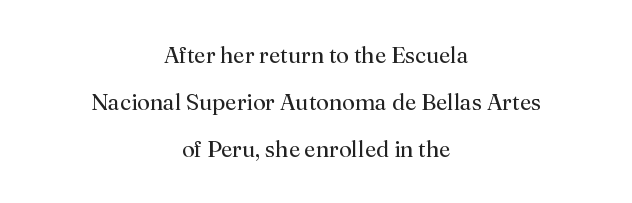
Q: Is the text bold? A: No.
Q: Is the text italic (slanted)? A: No, it is upright.
Q: Is the text underlined? A: No.
Q: How is the paragraph aligned? A: Centered.
Q: Is the spacing between letters normal or unusually wide? A: Normal.
Q: Is the spacing between lines tight, normal or loose? A: Loose.
